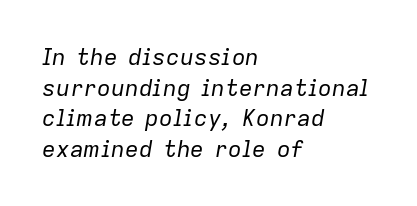
{"italic": "yes", "lean": "right", "slant_degrees": 9, "bold": "no", "underline": "no", "align": "left", "line_spacing": "normal", "line_spacing_ratio": 1.33, "letter_spacing": "normal", "letter_spacing_em": 0.0, "glyph_px": 23}
